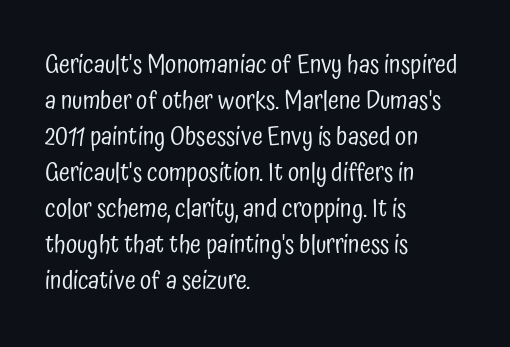
The image shows 25 px text type, upright; set left-aligned, normal line spacing (1.44x), normal letter spacing, not underlined.
